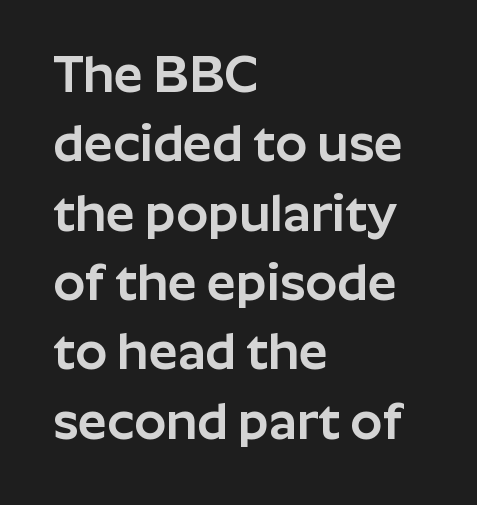
The lines are quadded left. Here the designer chose a conventional face with non-uniform glyph widths. Every stem runs plumb, perpendicular to the baseline. Each word holds together tightly as a unit, with standard inter-letter gaps. Classification — sans serif. Does the leading feel generous? No, just average.
